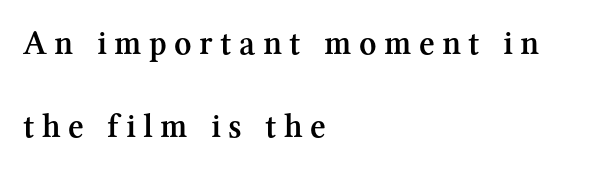
Q: Is the text bold? A: Semi-bold.
Q: Is the text italic (slanted)? A: No, it is upright.
Q: Is the typeface a serif or a sans-serif typeface? A: Serif.
Q: Is the text underlined? A: No.
Q: How is the paragraph aligned? A: Left-aligned.
Q: Is the spacing between letters normal or unusually wide? A: Unusually wide.
Q: Is the spacing between lines tight, normal or loose? A: Loose.
Q: Width (condensed, normal, or wide)? A: Normal.
Q: Stroke contrast? A: Medium.
Q: x-height? A: Medium.
Q: Monospaced? A: No.
